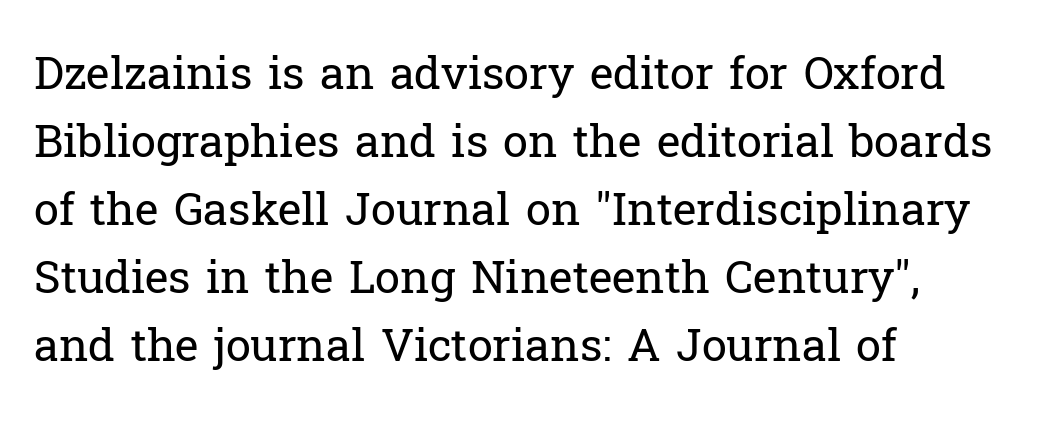
Q: Is the text bold? A: No.
Q: Is the text italic (slanted)? A: No, it is upright.
Q: Is the typeface a serif or a sans-serif typeface? A: Serif.
Q: Is the text underlined? A: No.
Q: How is the paragraph aligned? A: Left-aligned.
Q: Is the spacing between letters normal or unusually wide? A: Normal.
Q: Is the spacing between lines tight, normal or loose? A: Normal.
Q: Width (condensed, normal, or wide)? A: Normal.
Q: Stroke contrast? A: Low.
Q: x-height? A: Medium.
Q: Monospaced? A: No.
